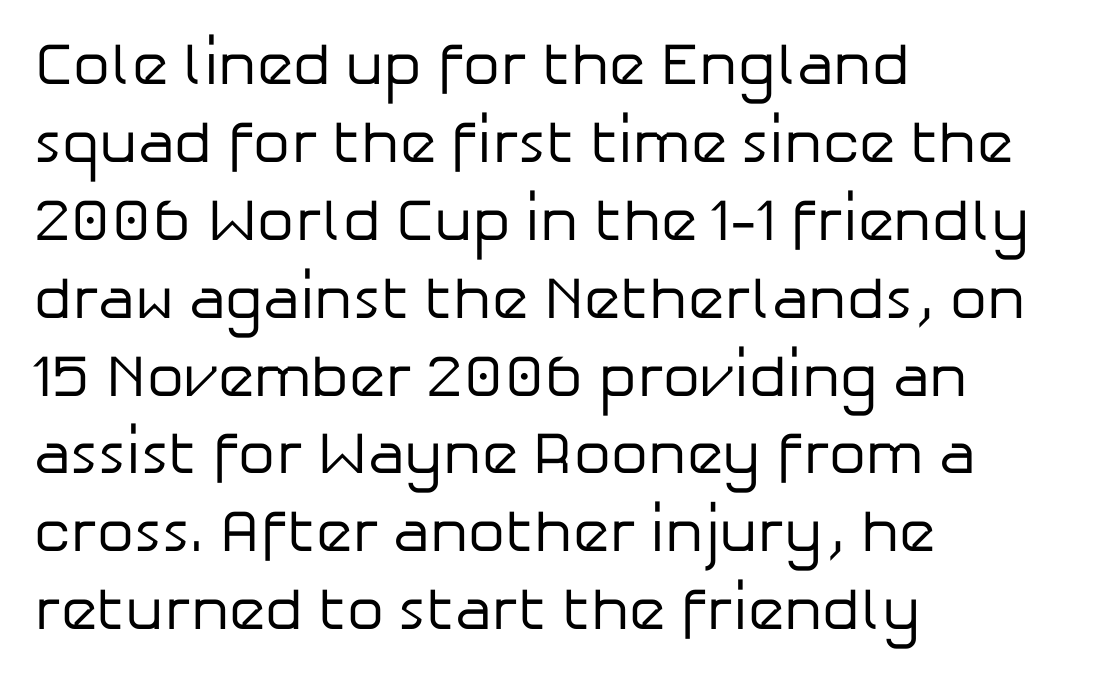
In CSS terms this would be text-align: left. A quiet, ordinary-to-light weight characterises the typeface. Think of a printed novel: that variable character pitch is what you see here. Look at the tracking — it's just the regular setting, nothing added.
